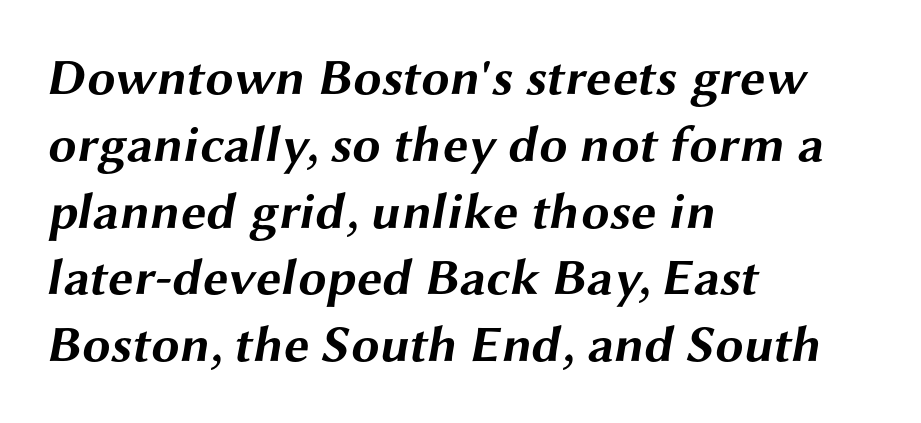
{"serif": "no", "bold": "yes", "weight": "bold", "width": "wide", "stroke_contrast": "medium", "x_height": "medium", "monospaced": "no", "underline": "no", "align": "left", "line_spacing": "normal", "line_spacing_ratio": 1.31, "letter_spacing": "normal", "letter_spacing_em": 0.0, "glyph_px": 51}
